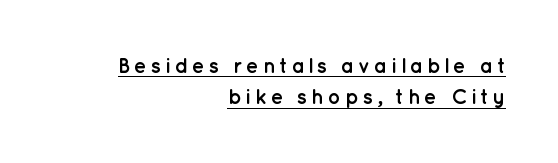
A continuous stroke trails under the words, as in a hyperlink. The passage shown stacks its lines at a standard gap. The font's upright variant was chosen for this text. Bold? Absolutely — the strokes are thick and heavy.
